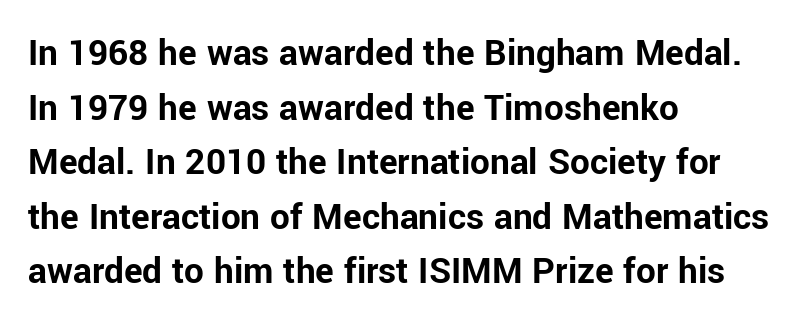
The face used here is proportionally spaced, like ordinary book or web type. The ragged edge is on the right, which tells us the setting is flush left. The rendering uses a moderate line-height, typical for paragraphs. Note: no serifs on the glyphs.
